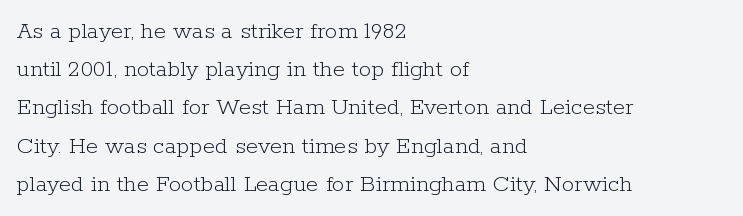
{"italic": "no", "bold": "no", "underline": "no", "align": "left", "line_spacing": "normal", "line_spacing_ratio": 1.53, "letter_spacing": "normal", "letter_spacing_em": 0.0, "glyph_px": 25}
